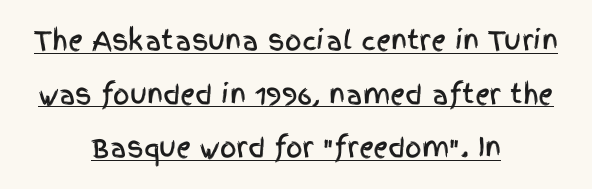
Caption: standard tracking, unaltered. Loosely led — the rows are spread out. Neither beginnings nor endings align; midpoints do. It's the straight-up-and-down kind of type. The face used here appears with an underline applied.
